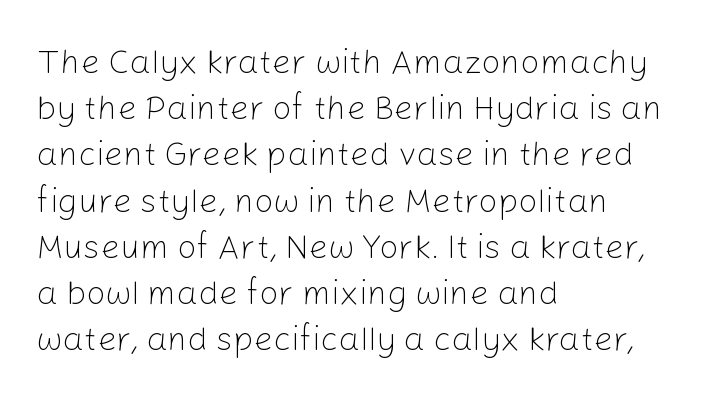
{"serif": "no", "italic": "no", "bold": "no", "weight": "light", "width": "normal", "stroke_contrast": "low", "x_height": "medium", "monospaced": "no", "underline": "no", "align": "left", "line_spacing": "normal", "line_spacing_ratio": 1.36, "letter_spacing": "normal", "letter_spacing_em": 0.0, "glyph_px": 34}
